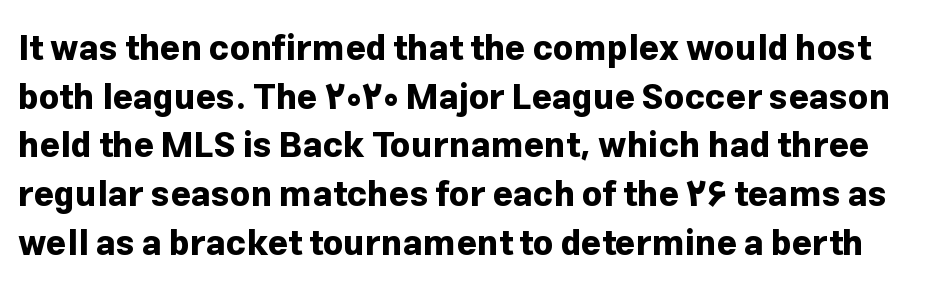
Nobody drew a line under any word here. Students, note that the glyphs here touch the page at normal intervals. The letters stand straight up with perfectly vertical stems. Classification — sans serif.
